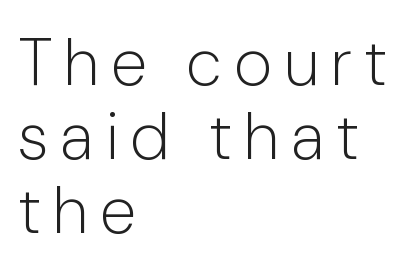
The compositor pushed each line to the left boundary. The font is comparable to plain body text, perhaps lighter. Notice how the stems are strictly vertical — no italics here. Font category for this specimen: sans-serif. Notice how descenders almost collide with the ascenders below — that's tight leading.
